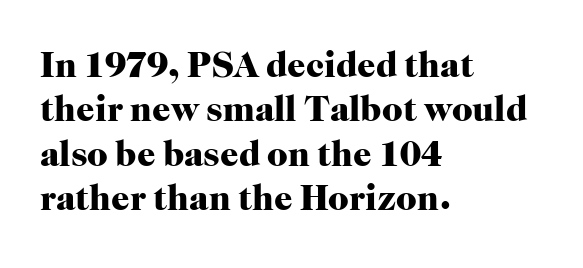
The image shows 36 px heavy serif type, upright; set left-aligned, line spacing 1.23x, normal letter spacing, not underlined; high stroke contrast and a medium x-height.
